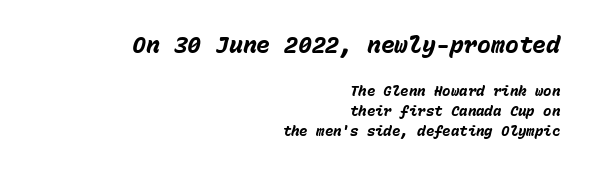
Layout note: lines flush right. Every letter is thick-stroked: bold, no question. The rows are spaced the way most documents space them. Letter spacing: default. Visually, the top section dominates because its glyphs are scaled up. Rule under the text: the space is simply empty.
